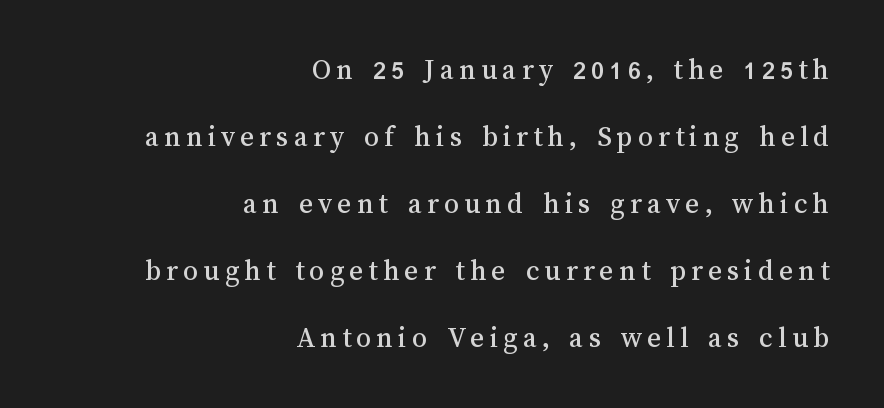
{"italic": "no", "width": "normal", "stroke_contrast": "medium", "x_height": "medium", "monospaced": "no", "underline": "no", "align": "right", "line_spacing": "loose", "line_spacing_ratio": 2.23, "glyph_px": 30}
